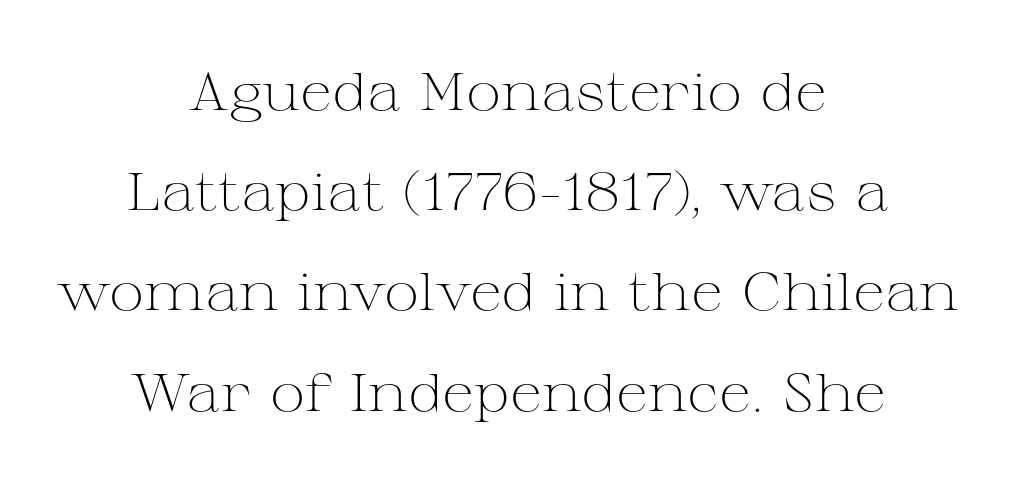
{"serif": "yes", "italic": "no", "bold": "no", "weight": "light", "width": "wide", "stroke_contrast": "medium", "x_height": "medium", "monospaced": "no", "underline": "no", "align": "center", "line_spacing_ratio": 1.89, "letter_spacing": "normal", "letter_spacing_em": 0.0, "glyph_px": 53}
